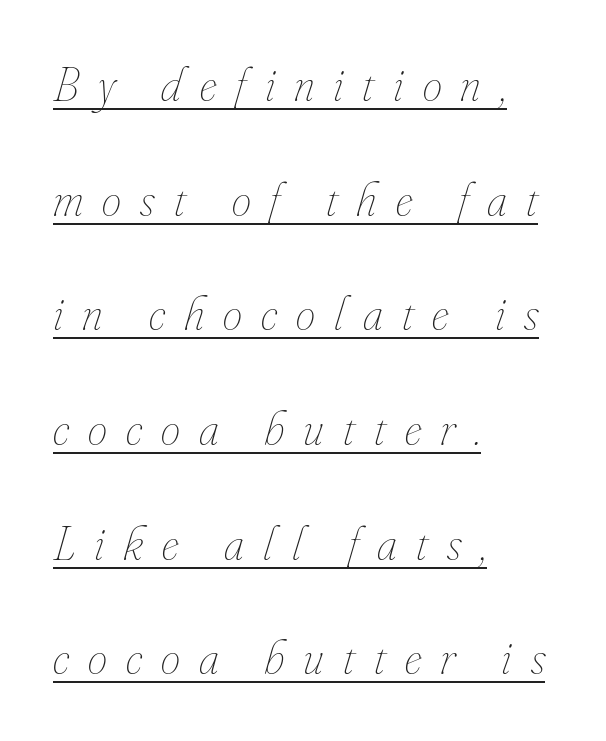
On a weight scale, this lands at 450 or below. Look at the tracking — it's clearly loosened, letters drifting apart. Each letter keeps its own natural width here, so spacing adapts to shape. Notice the wide empty band between every row — that's loose leading. Slanted lettering throughout.
